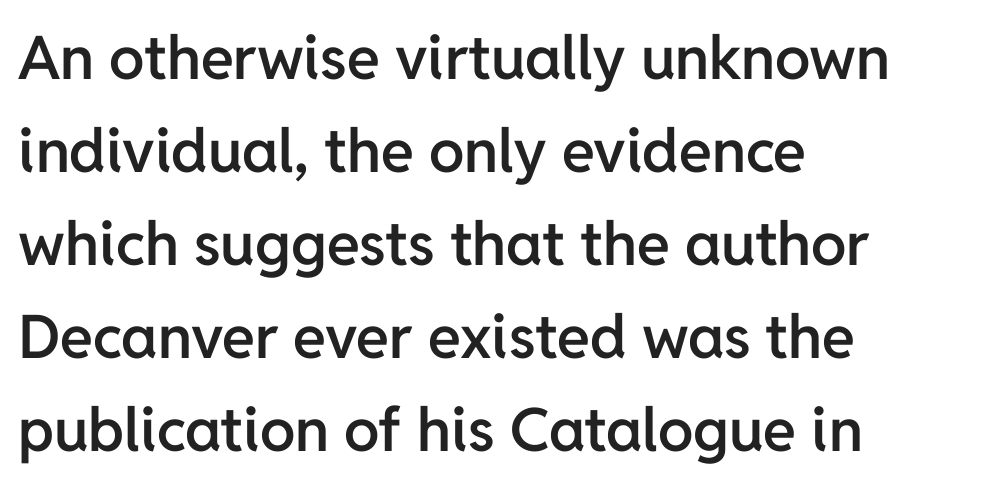
Characters follow at the spacing the type designer built in. Clear beneath every line of the passage. Horizontally, the lines are justified to the leading edge only. This is the regular roman posture of the typeface.
